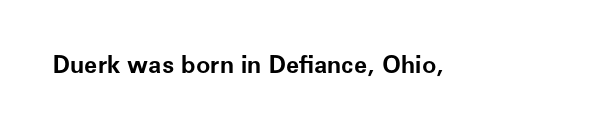
Q: Is the text bold? A: Yes.
Q: Is the text italic (slanted)? A: No, it is upright.
Q: Is the text underlined? A: No.
Q: Is the spacing between letters normal or unusually wide? A: Normal.
